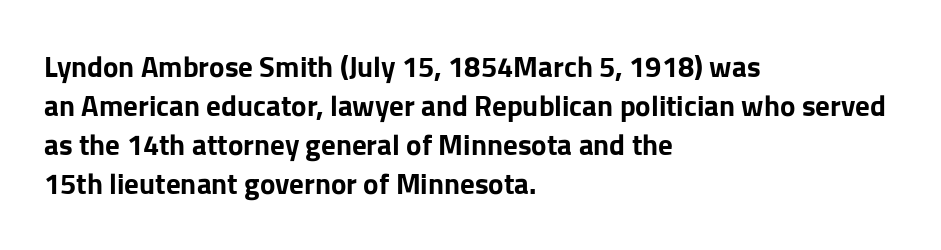
Q: Is the text bold? A: Yes.
Q: Is the text italic (slanted)? A: No, it is upright.
Q: Is the typeface a serif or a sans-serif typeface? A: Sans-serif.
Q: Is the text underlined? A: No.
Q: How is the paragraph aligned? A: Left-aligned.
Q: Is the spacing between letters normal or unusually wide? A: Normal.
Q: Is the spacing between lines tight, normal or loose? A: Normal.
Q: Width (condensed, normal, or wide)? A: Normal.
Q: Stroke contrast? A: Low.
Q: x-height? A: Medium.
Q: Monospaced? A: No.
